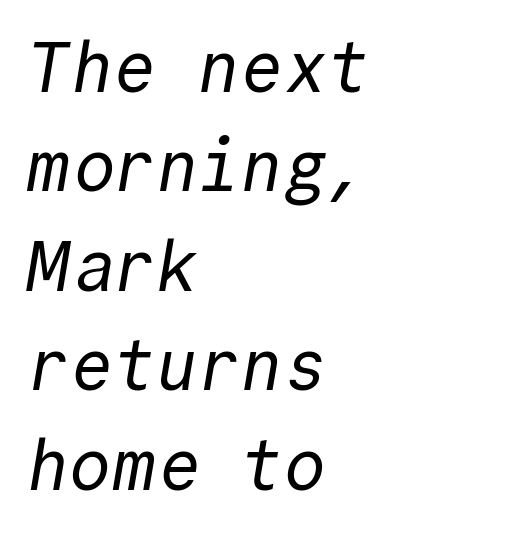
{"serif": "no", "bold": "no", "weight": "regular", "width": "normal", "x_height": "medium", "monospaced": "yes", "underline": "no", "align": "left", "line_spacing": "normal", "line_spacing_ratio": 1.4, "letter_spacing": "normal", "letter_spacing_em": 0.0, "glyph_px": 71}
